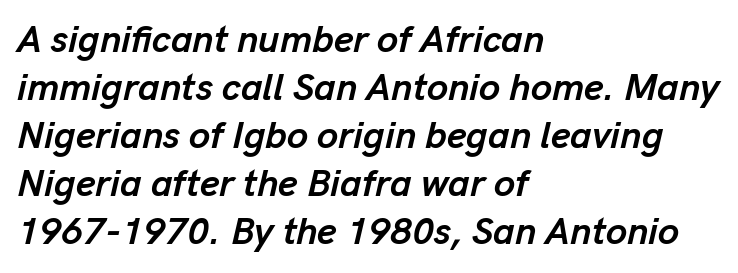
{"italic": "yes", "lean": "right", "slant_degrees": 13, "bold": "yes", "weight": "semibold", "width": "normal", "stroke_contrast": "low", "x_height": "medium", "monospaced": "no", "underline": "no", "align": "left", "line_spacing": "normal", "line_spacing_ratio": 1.26, "letter_spacing": "normal", "letter_spacing_em": 0.0, "glyph_px": 38}
